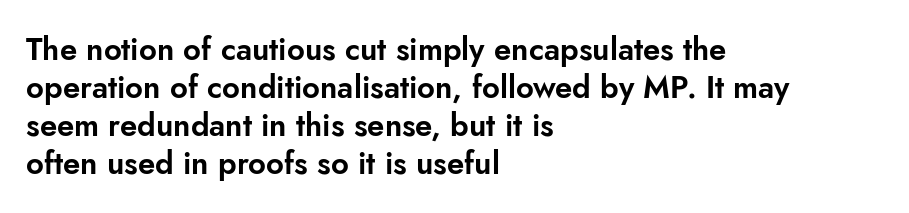
Q: Is the text italic (slanted)? A: No, it is upright.
Q: Is the typeface a serif or a sans-serif typeface? A: Sans-serif.
Q: Is the text underlined? A: No.
Q: How is the paragraph aligned? A: Left-aligned.
Q: Is the spacing between letters normal or unusually wide? A: Normal.
Q: Width (condensed, normal, or wide)? A: Normal.
Q: Stroke contrast? A: Low.
Q: x-height? A: Small.
Q: Monospaced? A: No.
